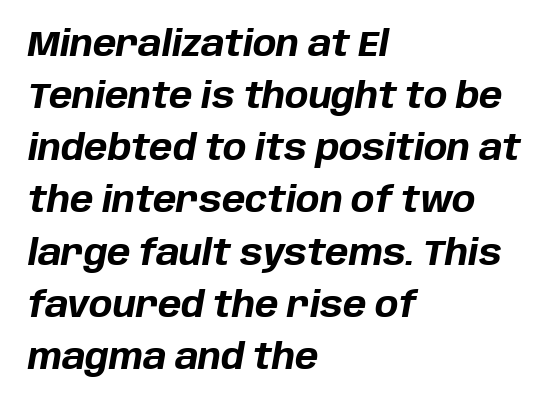
Style check: oblique. Look at the tracking — it's just the regular setting, nothing added. Line starts are locked; line ends wander. Anything drawn beneath the words? Only blank space. The sample has been set heavy, in full bold. Evenly set lines give the paragraph a standard silhouette.
